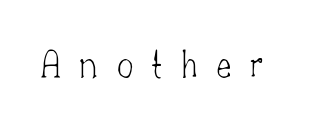
{"serif": "yes", "italic": "no", "bold": "no", "weight": "thin", "width": "normal", "stroke_contrast": "low", "x_height": "small", "monospaced": "no", "underline": "no", "letter_spacing": "wide", "letter_spacing_em": 0.45, "glyph_px": 41}
